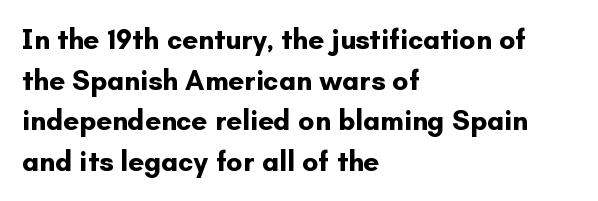
The image shows 28 px bold sans-serif type, upright; set left-aligned, normal line spacing (1.45x), normal letter spacing, not underlined; low stroke contrast and a small x-height.
